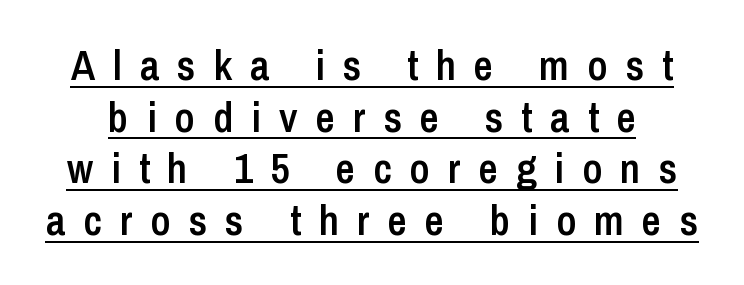
The letters advance in unequal steps, a hallmark of proportional type. I'd call this a sans setting — the letters go barefoot. The letters are spread apart with noticeably loose tracking. Nope, not italic — everything's standing straight. Underlined type. As a designer I'd log this as weight 600, semibold.
